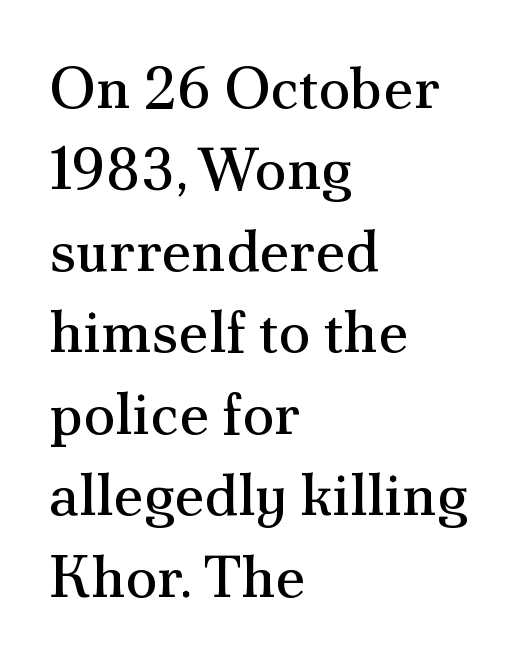
{"serif": "yes", "italic": "no", "bold": "no", "weight": "regular", "width": "normal", "stroke_contrast": "medium", "x_height": "small", "monospaced": "no", "underline": "no", "align": "left", "line_spacing": "normal", "line_spacing_ratio": 1.38, "letter_spacing": "normal", "letter_spacing_em": 0.0, "glyph_px": 59}
